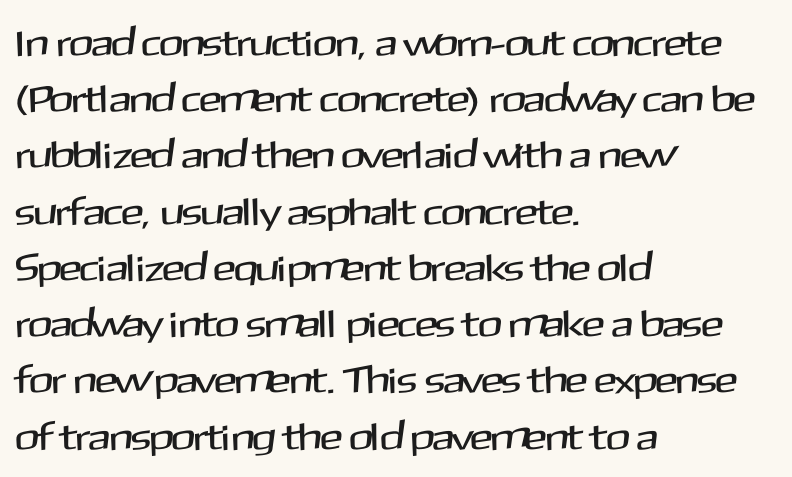
{"serif": "no", "italic": "no", "width": "normal", "stroke_contrast": "medium", "x_height": "medium", "monospaced": "no", "underline": "no", "align": "left", "line_spacing": "normal", "line_spacing_ratio": 1.48, "letter_spacing": "normal", "letter_spacing_em": 0.0, "glyph_px": 38}
